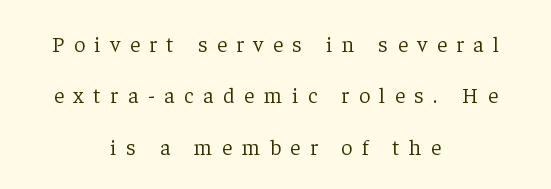
The vertical gap from one line to the next is large. Nope, not italic — everything's standing straight. Leftover space on each line is divided equally before and after the words. A typesetter would call this heavily tracked-out type.
